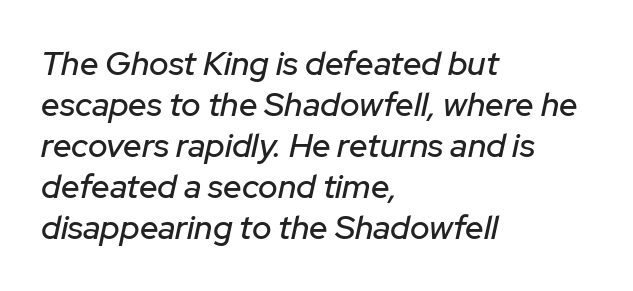
The image shows 33 px text type, italic (leaning right); set left-aligned, line spacing 1.24x, normal letter spacing, not underlined; low stroke contrast and a medium x-height.
